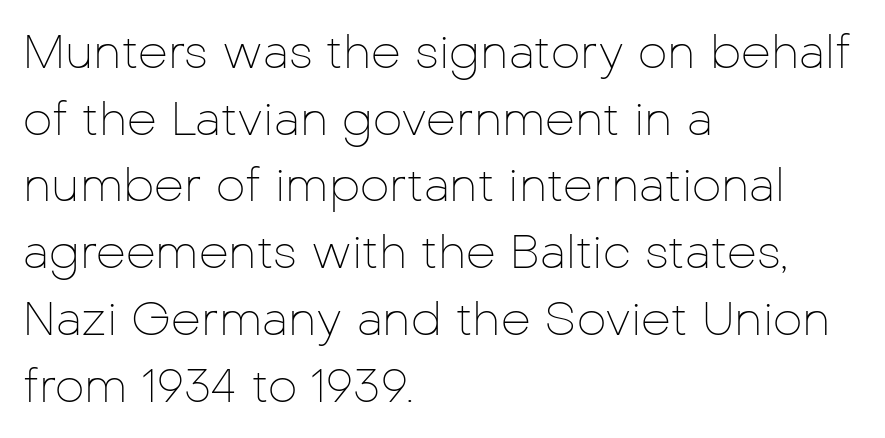
Q: Is the text bold? A: No.
Q: Is the text italic (slanted)? A: No, it is upright.
Q: Is the typeface a serif or a sans-serif typeface? A: Sans-serif.
Q: Is the text underlined? A: No.
Q: How is the paragraph aligned? A: Left-aligned.
Q: Is the spacing between letters normal or unusually wide? A: Normal.
Q: Is the spacing between lines tight, normal or loose? A: Normal.
Q: Width (condensed, normal, or wide)? A: Normal.
Q: Stroke contrast? A: Low.
Q: x-height? A: Medium.
Q: Monospaced? A: No.
